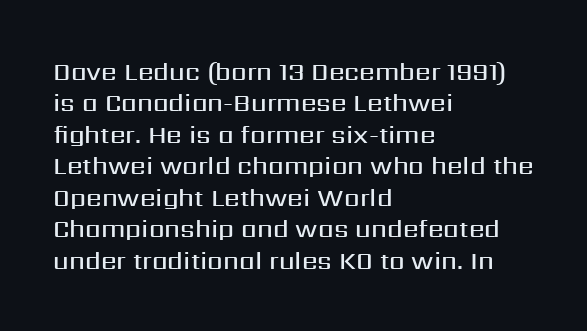
Has an underline been added? It has not. Nobody touched the tracking dial on this one. The rendering uses a semibold face; strokes are thickened but not to full bold. Style check: upright. Normally led — the rows are evenly, conventionally spaced.
